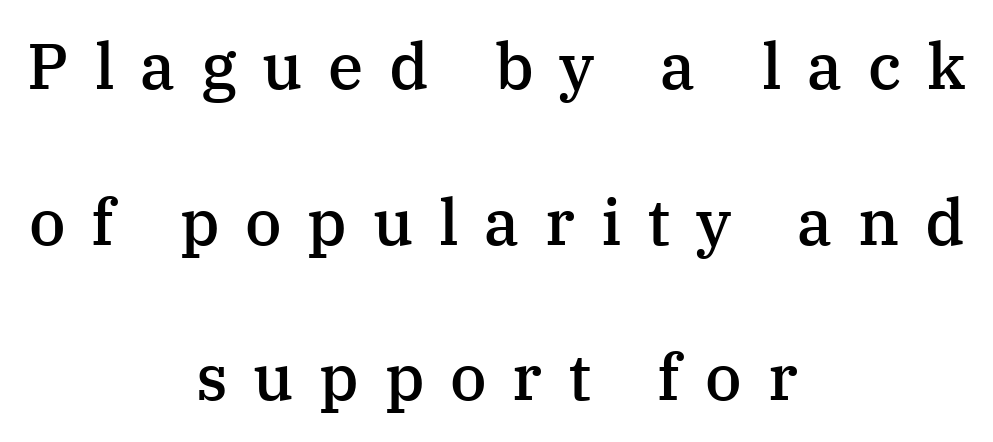
{"serif": "yes", "italic": "no", "bold": "semi", "weight": "semibold", "width": "normal", "stroke_contrast": "medium", "x_height": "medium", "monospaced": "no", "underline": "no", "align": "center", "line_spacing": "loose", "line_spacing_ratio": 2.43, "letter_spacing": "wide", "letter_spacing_em": 0.4, "glyph_px": 64}
